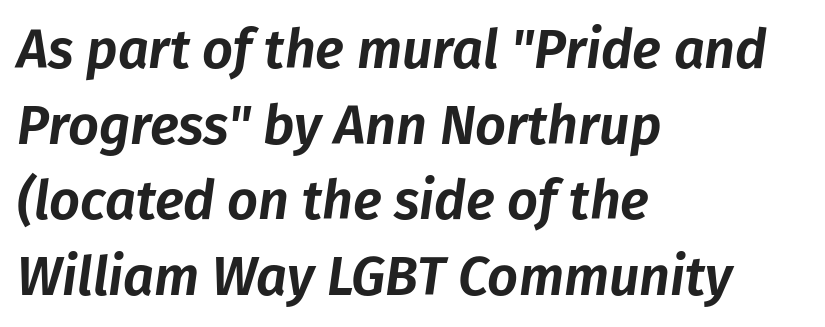
The image shows 54 px text type, italic (leaning right); set left-aligned, normal line spacing (1.4x), normal letter spacing, not underlined; low stroke contrast and a medium x-height.
